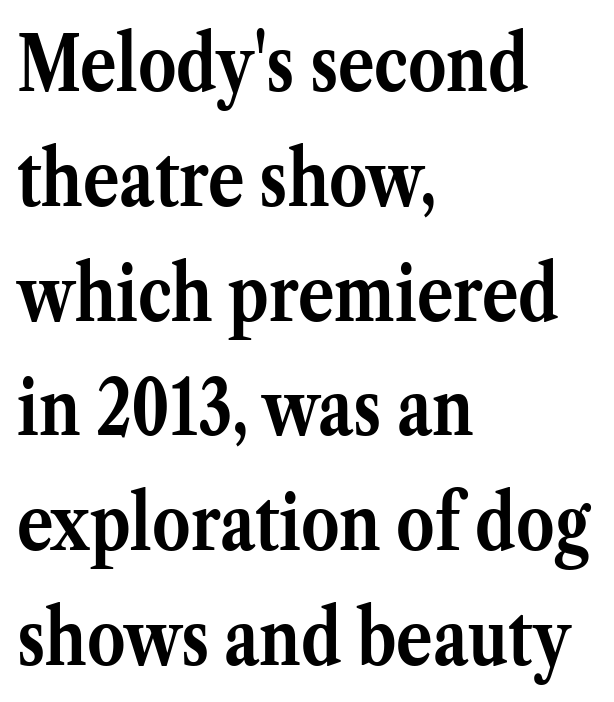
Q: Is the text bold? A: Yes.
Q: Is the text italic (slanted)? A: No, it is upright.
Q: Is the typeface a serif or a sans-serif typeface? A: Serif.
Q: Is the text underlined? A: No.
Q: How is the paragraph aligned? A: Left-aligned.
Q: Is the spacing between letters normal or unusually wide? A: Normal.
Q: Is the spacing between lines tight, normal or loose? A: Normal.
Q: Width (condensed, normal, or wide)? A: Normal.
Q: Stroke contrast? A: Medium.
Q: x-height? A: Medium.
Q: Monospaced? A: No.
